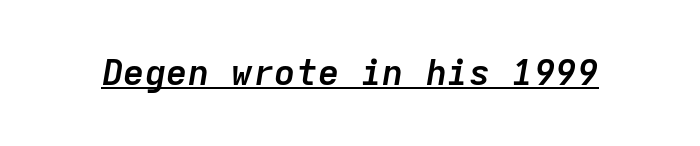
{"italic": "yes", "lean": "right", "slant_degrees": 9, "bold": "yes", "weight": "semibold", "width": "normal", "stroke_contrast": "low", "x_height": "medium", "monospaced": "yes", "underline": "yes", "letter_spacing": "normal", "letter_spacing_em": 0.0, "glyph_px": 36}
